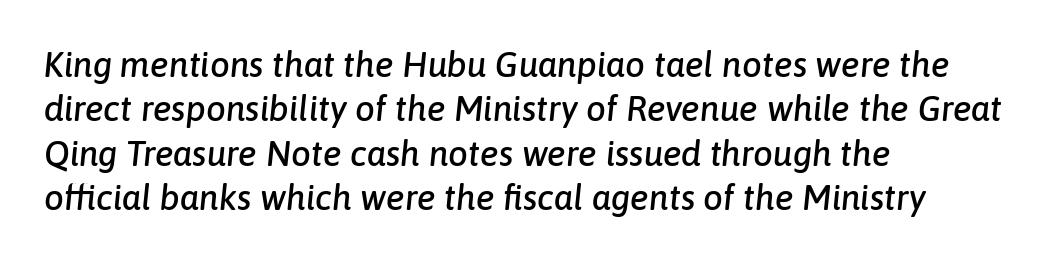
Q: Is the text italic (slanted)? A: Yes, it leans right by about 6 degrees.
Q: Is the text underlined? A: No.
Q: How is the paragraph aligned? A: Left-aligned.
Q: Is the spacing between letters normal or unusually wide? A: Normal.
Q: Is the spacing between lines tight, normal or loose? A: Normal.
Q: Width (condensed, normal, or wide)? A: Normal.
Q: Stroke contrast? A: Low.
Q: x-height? A: Medium.
Q: Monospaced? A: No.
